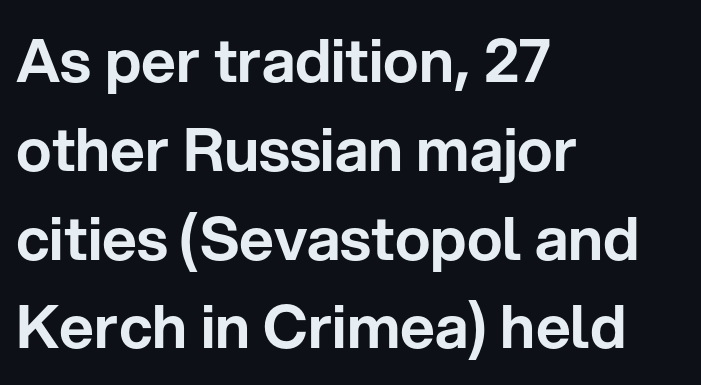
The image shows 60 px sans-serif type, upright; set left-aligned, normal line spacing (1.48x), normal letter spacing, not underlined; low stroke contrast and a medium x-height.
